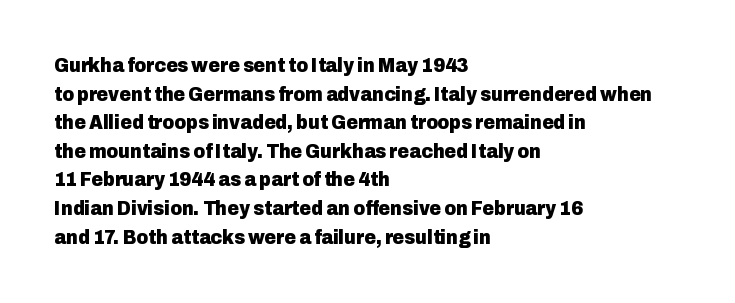
Q: Is the text bold? A: Yes.
Q: Is the text italic (slanted)? A: No, it is upright.
Q: Is the text underlined? A: No.
Q: How is the paragraph aligned? A: Left-aligned.
Q: Is the spacing between letters normal or unusually wide? A: Normal.
Q: Is the spacing between lines tight, normal or loose? A: Normal.
